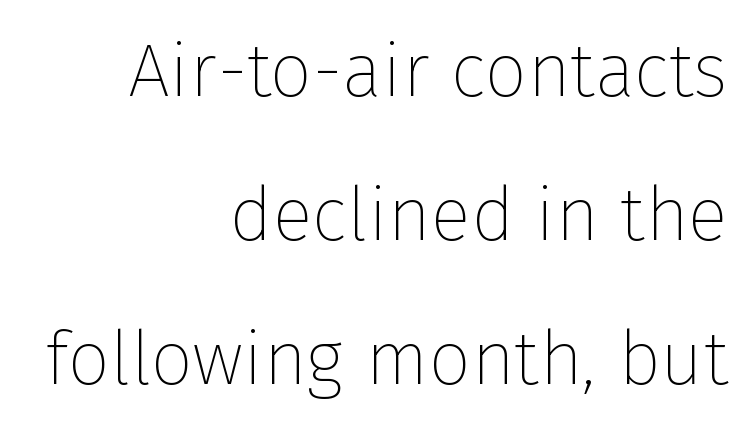
Q: Is the text bold? A: No.
Q: Is the text italic (slanted)? A: No, it is upright.
Q: Is the typeface a serif or a sans-serif typeface? A: Sans-serif.
Q: Is the text underlined? A: No.
Q: How is the paragraph aligned? A: Right-aligned.
Q: Is the spacing between letters normal or unusually wide? A: Normal.
Q: Is the spacing between lines tight, normal or loose? A: Loose.
Q: Width (condensed, normal, or wide)? A: Normal.
Q: Stroke contrast? A: Low.
Q: x-height? A: Medium.
Q: Monospaced? A: No.
